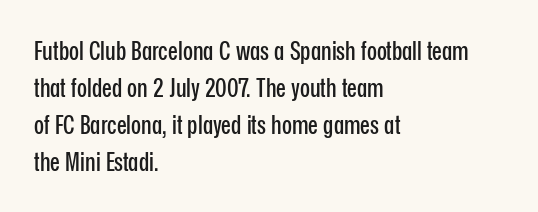
{"italic": "no", "underline": "no", "align": "left", "line_spacing": "normal", "line_spacing_ratio": 1.42, "letter_spacing": "normal", "letter_spacing_em": 0.0, "glyph_px": 26}
